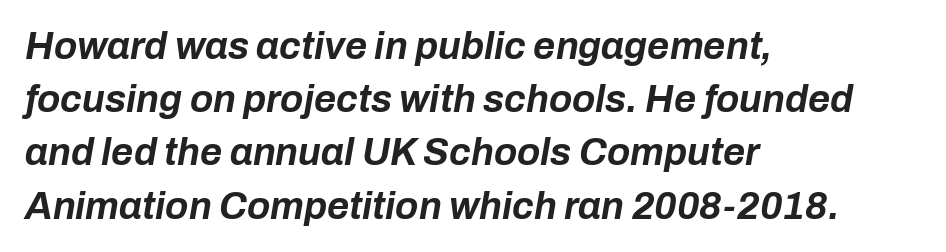
The image shows 38 px bold type, italic (leaning right); set left-aligned, normal line spacing (1.4x), normal letter spacing, not underlined; low stroke contrast and a medium x-height.
